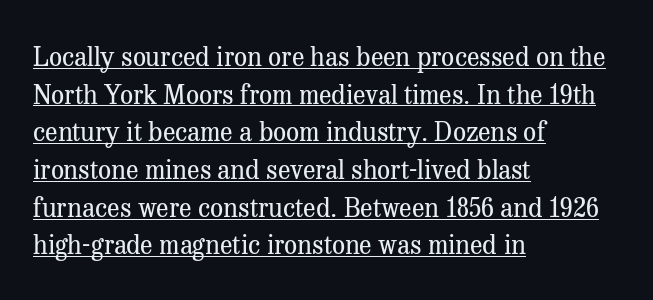
Line beginnings align vertically; line endings do not. What's the leading like? Ordinary, nothing unusual. The face used here is rendered with its standard letterfit. Caption: lettering with a line underneath. Notice how the stems are strictly vertical — no italics here.
